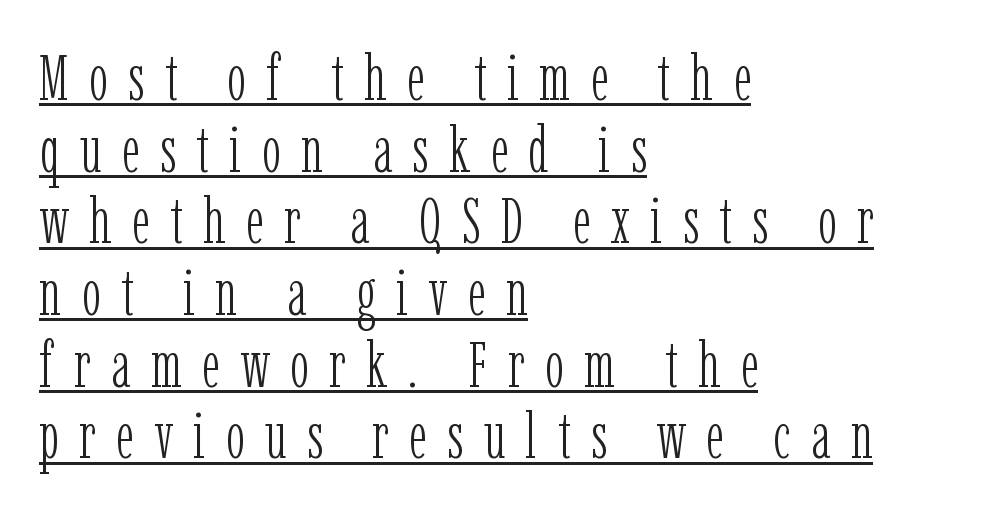
The image shows 64 px light, condensed serif type, upright; set left-aligned, tight line spacing (1.12x), unusually wide letter spacing (+0.32 em), underlined; low stroke contrast and a medium x-height.
